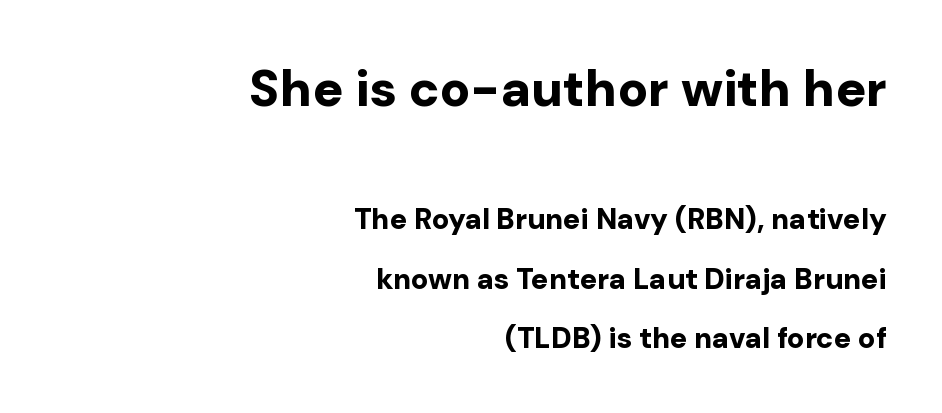
The letters carry no serifs — their stems end cleanly without finishing strokes. Every stem runs plumb, perpendicular to the baseline. Interline gaps are noticeably wide in this sample. The lines are quadded right.
